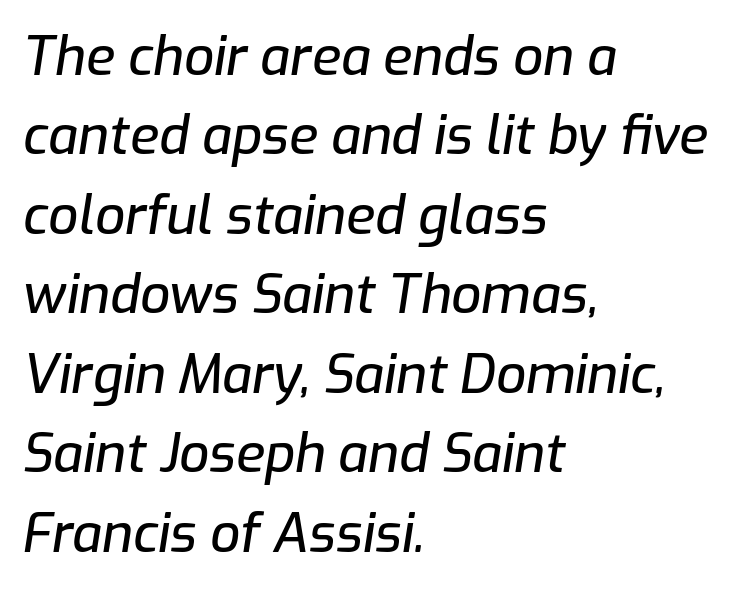
Varying glyph widths throughout — classic text-font behaviour. Caption: standard tracking, unaltered. The space beneath each line is pristine and unruled. Rows of type keep a routine distance in the vertical direction. The rag falls on the right side of this text block. Tall strokes in this sample are angled rather than plumb.
